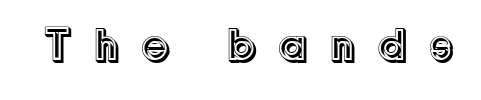
{"italic": "no", "width": "normal", "x_height": "medium", "monospaced": "no", "underline": "no", "letter_spacing": "wide", "letter_spacing_em": 0.47, "glyph_px": 46}
